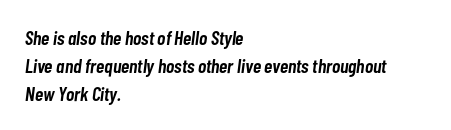
The image shows 20 px text type, italic (leaning right); set left-aligned, normal line spacing (1.39x), normal letter spacing, not underlined.
